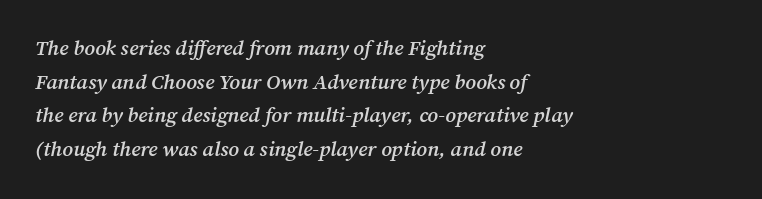
The image shows 21 px text type, italic (leaning right); set left-aligned, normal line spacing (1.6x), normal letter spacing, not underlined.
